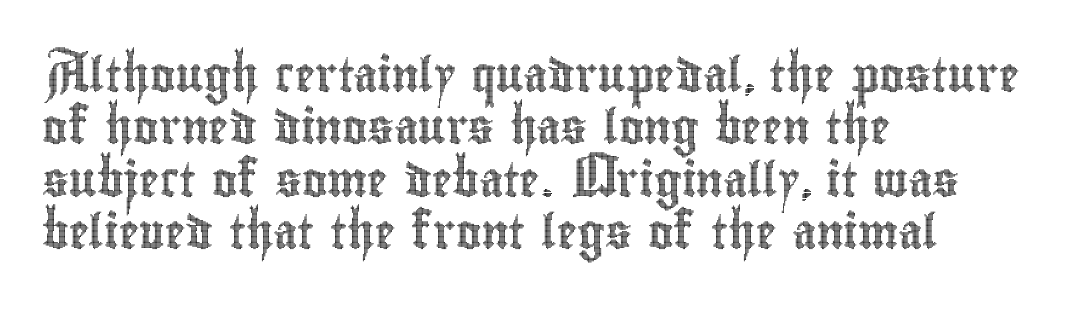
Q: Is the text italic (slanted)? A: No, it is upright.
Q: Is the text underlined? A: No.
Q: How is the paragraph aligned? A: Left-aligned.
Q: Is the spacing between letters normal or unusually wide? A: Normal.
Q: Is the spacing between lines tight, normal or loose? A: Normal.
Q: Width (condensed, normal, or wide)? A: Condensed.
Q: x-height? A: Small.
Q: Monospaced? A: No.
